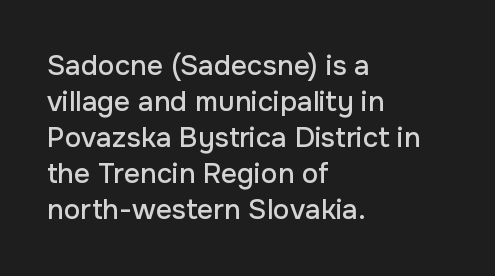
Q: Is the text italic (slanted)? A: No, it is upright.
Q: Is the typeface a serif or a sans-serif typeface? A: Sans-serif.
Q: Is the text underlined? A: No.
Q: How is the paragraph aligned? A: Left-aligned.
Q: Is the spacing between letters normal or unusually wide? A: Normal.
Q: Is the spacing between lines tight, normal or loose? A: Normal.
Q: Width (condensed, normal, or wide)? A: Normal.
Q: Stroke contrast? A: Low.
Q: x-height? A: Medium.
Q: Monospaced? A: No.
